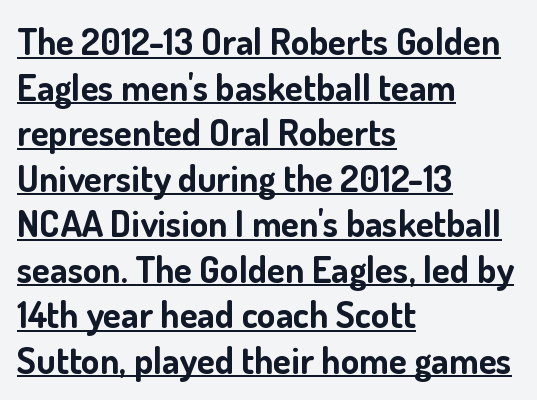
Each line starts at the same left margin while the right side varies. Nope, no serifs anywhere on these letters. Think of a printed novel: that variable character pitch is what you see here. Caption: lettering with a line underneath. The type sits square on the baseline with zero lean. How are the letters spaced? Ordinarily, with no added tracking.
